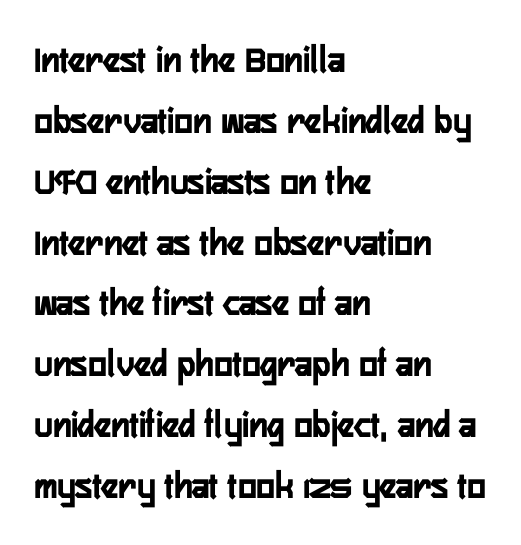
No word sits above an underline. Baseline-to-baseline distance is the conventional proportion of letter height. What kind of face is this? One without serifs — a sans. The typography opts for an upright posture over an oblique one.
